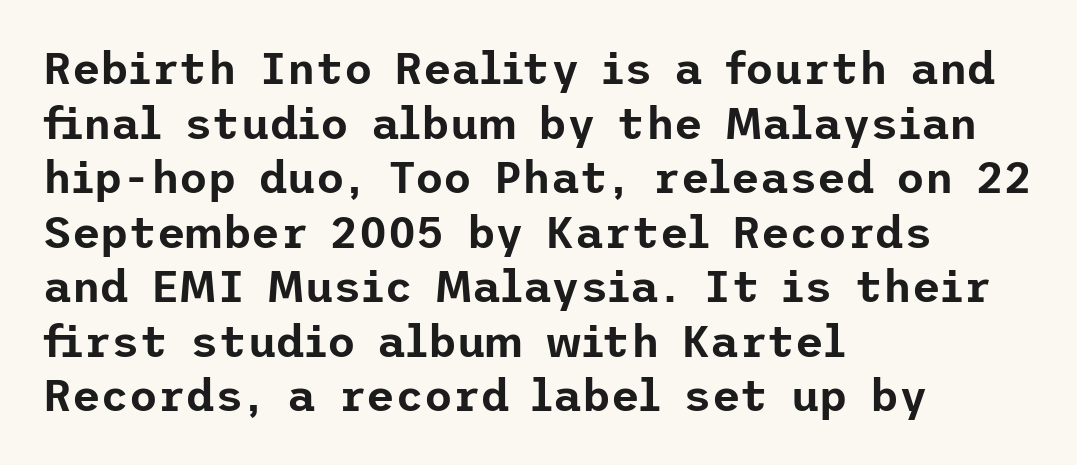
The image shows 44 px sans-serif type, upright; set left-aligned, line spacing 1.24x, normal letter spacing, not underlined; low stroke contrast and a medium x-height.
